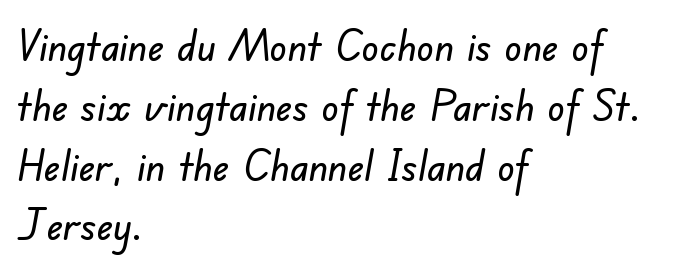
Here the glyphs are tracked normally, forming tight word shapes. This block has exactly the height ordinary leading produces. No word sits above an underline. Caption: multi-line text, flush left, ragged right.
